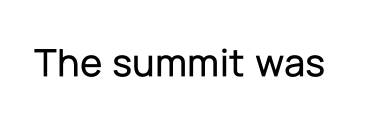
The image shows 41 px sans-serif type, upright; set normal letter spacing, not underlined; low stroke contrast and a medium x-height.
